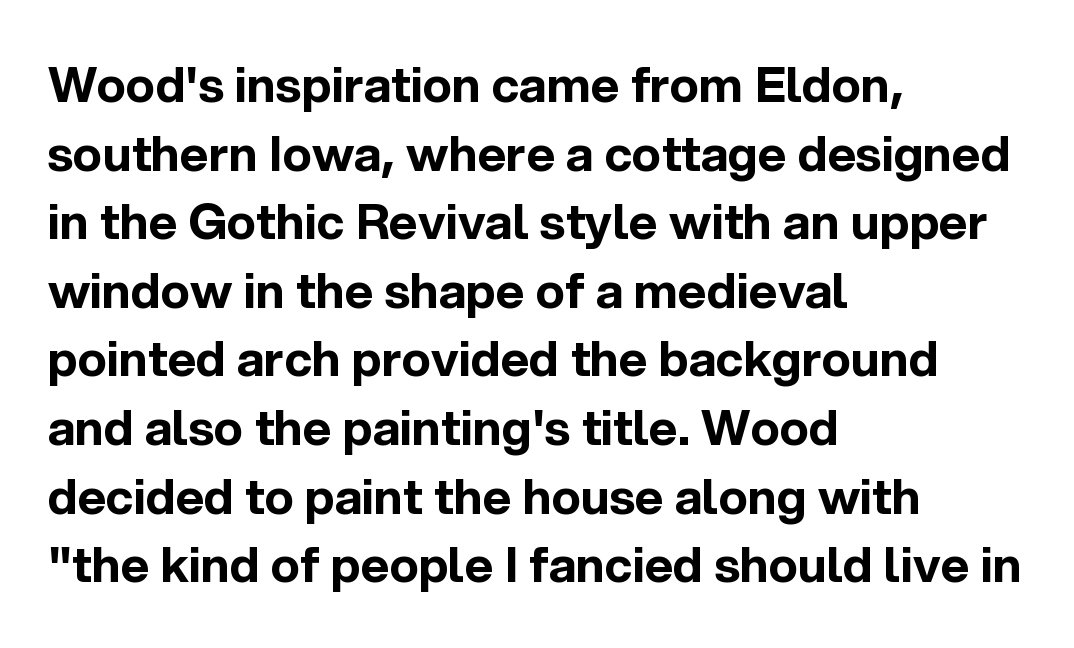
A typesetter would call this zero additional tracking. Stroke thickness is high; the sample reads as a true bold. The letters advance in unequal steps, a hallmark of proportional type. In terms of letterform style, serifs are entirely absent. Is there much room between lines? A standard amount, neither cramped nor airy. Line starts are locked; line ends wander.
